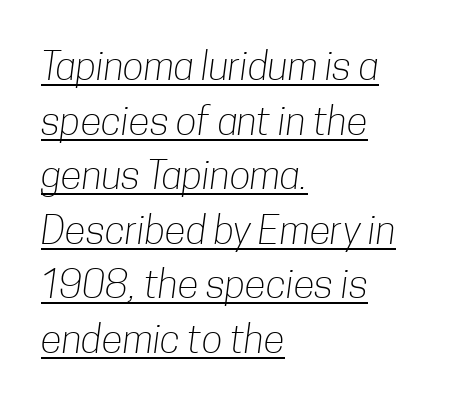
Q: Is the text bold? A: No.
Q: Is the typeface a serif or a sans-serif typeface? A: Sans-serif.
Q: Is the text underlined? A: Yes.
Q: How is the paragraph aligned? A: Left-aligned.
Q: Is the spacing between letters normal or unusually wide? A: Normal.
Q: Is the spacing between lines tight, normal or loose? A: Normal.
Q: Width (condensed, normal, or wide)? A: Condensed.
Q: Stroke contrast? A: Low.
Q: x-height? A: Medium.
Q: Monospaced? A: No.
